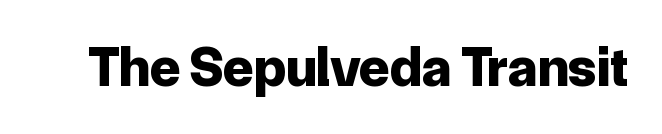
Q: Is the text bold? A: Yes.
Q: Is the text italic (slanted)? A: No, it is upright.
Q: Is the typeface a serif or a sans-serif typeface? A: Sans-serif.
Q: Is the text underlined? A: No.
Q: Is the spacing between letters normal or unusually wide? A: Normal.
Q: Width (condensed, normal, or wide)? A: Normal.
Q: Stroke contrast? A: Low.
Q: x-height? A: Medium.
Q: Monospaced? A: No.
